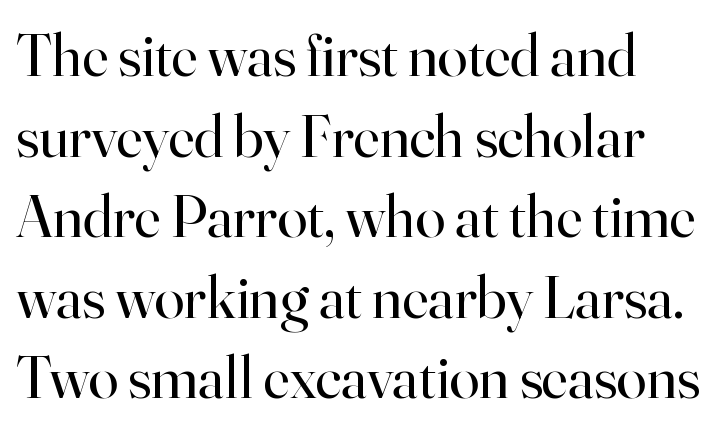
The image shows 61 px regular-weight serif type, upright; set normal line spacing (1.32x), normal letter spacing, not underlined; high stroke contrast and a small x-height.
